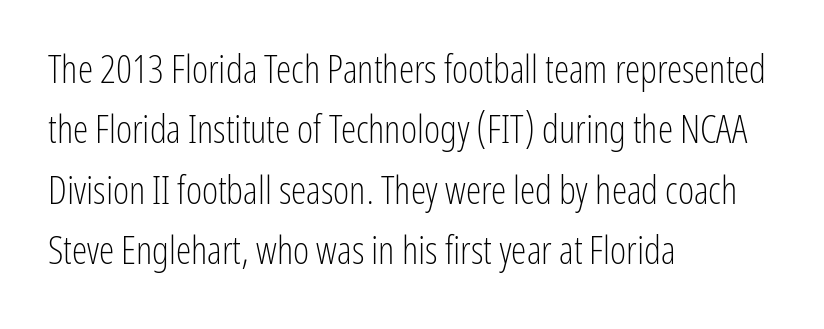
{"serif": "no", "italic": "no", "bold": "no", "weight": "light", "width": "condensed", "stroke_contrast": "low", "x_height": "medium", "monospaced": "no", "underline": "no", "align": "left", "line_spacing": "normal", "line_spacing_ratio": 1.55, "letter_spacing": "normal", "letter_spacing_em": 0.0, "glyph_px": 39}
